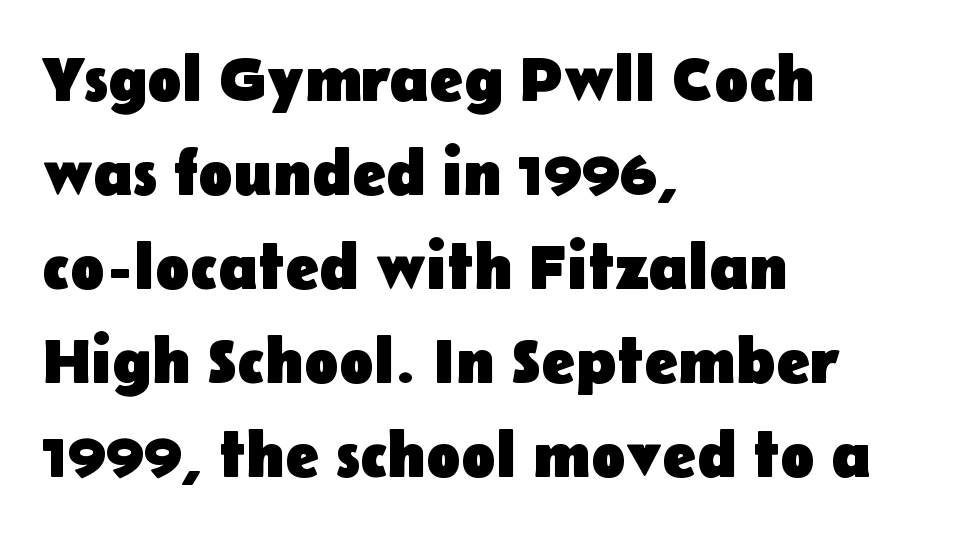
Q: Is the text bold? A: Yes.
Q: Is the text italic (slanted)? A: No, it is upright.
Q: Is the typeface a serif or a sans-serif typeface? A: Sans-serif.
Q: Is the text underlined? A: No.
Q: How is the paragraph aligned? A: Left-aligned.
Q: Is the spacing between letters normal or unusually wide? A: Normal.
Q: Is the spacing between lines tight, normal or loose? A: Normal.
Q: Width (condensed, normal, or wide)? A: Normal.
Q: Stroke contrast? A: Low.
Q: x-height? A: Medium.
Q: Monospaced? A: No.
